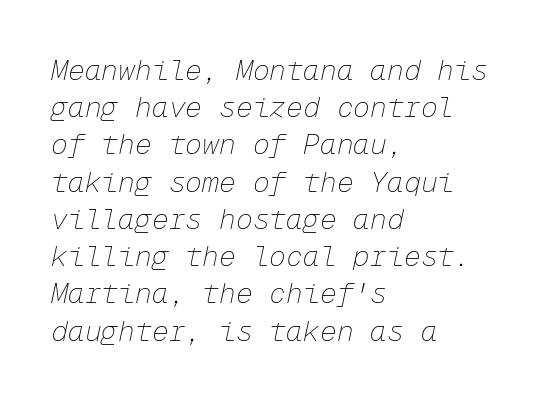
Q: Is the text bold? A: No.
Q: Is the text italic (slanted)? A: Yes, it leans right by about 12 degrees.
Q: Is the text underlined? A: No.
Q: How is the paragraph aligned? A: Left-aligned.
Q: Is the spacing between letters normal or unusually wide? A: Normal.
Q: Is the spacing between lines tight, normal or loose? A: Normal.
Q: Width (condensed, normal, or wide)? A: Normal.
Q: Stroke contrast? A: Low.
Q: x-height? A: Medium.
Q: Monospaced? A: Yes.
